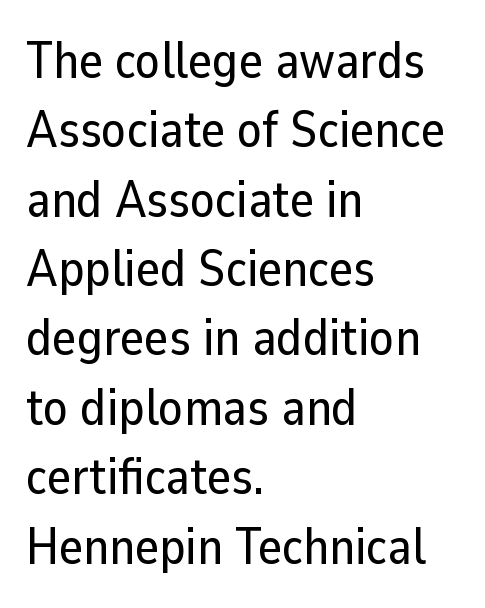
Q: Is the text italic (slanted)? A: No, it is upright.
Q: Is the typeface a serif or a sans-serif typeface? A: Sans-serif.
Q: Is the text underlined? A: No.
Q: How is the paragraph aligned? A: Left-aligned.
Q: Is the spacing between letters normal or unusually wide? A: Normal.
Q: Is the spacing between lines tight, normal or loose? A: Normal.
Q: Width (condensed, normal, or wide)? A: Normal.
Q: Stroke contrast? A: Low.
Q: x-height? A: Medium.
Q: Monospaced? A: No.
